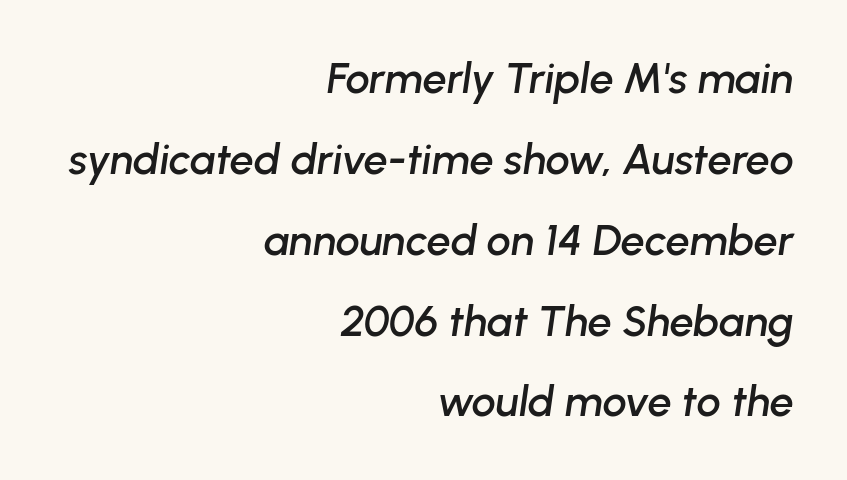
The letters are slanted; this is an italic face. The face used here is rendered with its standard letterfit. Teacher's note: observe the even right margin — that is flush-right alignment. Only glyphs here, with clear space below each row. The face used here is proportionally spaced, like ordinary book or web type.
